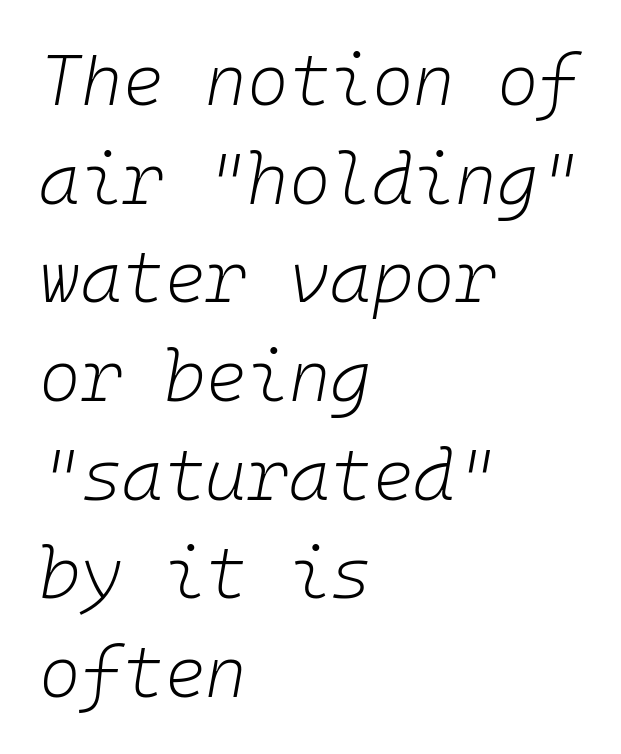
Yep, that's italic — everything's leaning. The face used here is rendered with its standard letterfit. Underline: absent. Regular leading. On a weight scale, this lands at 450 or below. The rag falls on the right side of this text block.
